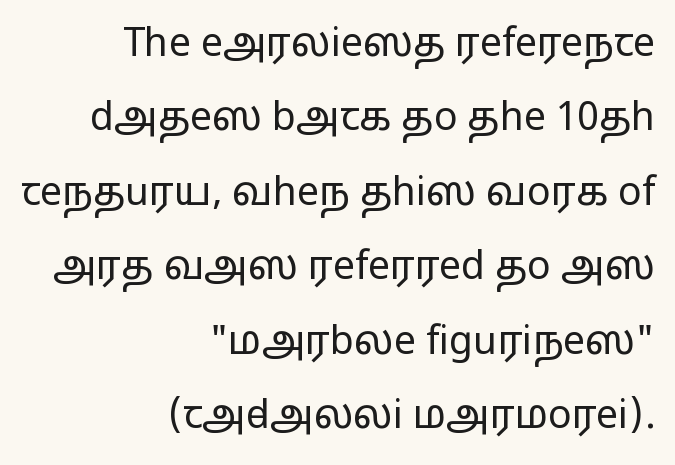
{"serif": "no", "italic": "no", "bold": "no", "weight": "regular", "width": "wide", "stroke_contrast": "low", "x_height": "medium", "monospaced": "no", "underline": "no", "align": "right", "line_spacing": "loose", "line_spacing_ratio": 1.91, "letter_spacing": "normal", "letter_spacing_em": 0.0, "glyph_px": 39}
